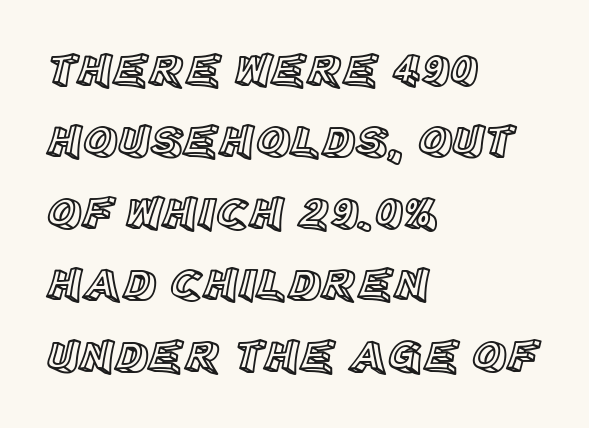
The image shows 47 px text type; set left-aligned, normal line spacing (1.52x), normal letter spacing, not underlined; a large x-height.
